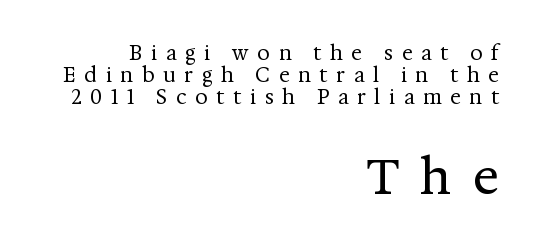
Q: Is the text bold? A: No.
Q: Is the text italic (slanted)? A: No, it is upright.
Q: Is the typeface a serif or a sans-serif typeface? A: Serif.
Q: Is the text underlined? A: No.
Q: How is the paragraph aligned? A: Right-aligned.
Q: Is the spacing between letters normal or unusually wide? A: Unusually wide.
Q: Is the spacing between lines tight, normal or loose? A: Tight.
Q: Which block of text is set in a larger size, the first (top) or the second (bottom)? A: The second (bottom) one.
Q: Width (condensed, normal, or wide)? A: Normal.
Q: Stroke contrast? A: Medium.
Q: x-height? A: Medium.
Q: Monospaced? A: No.
